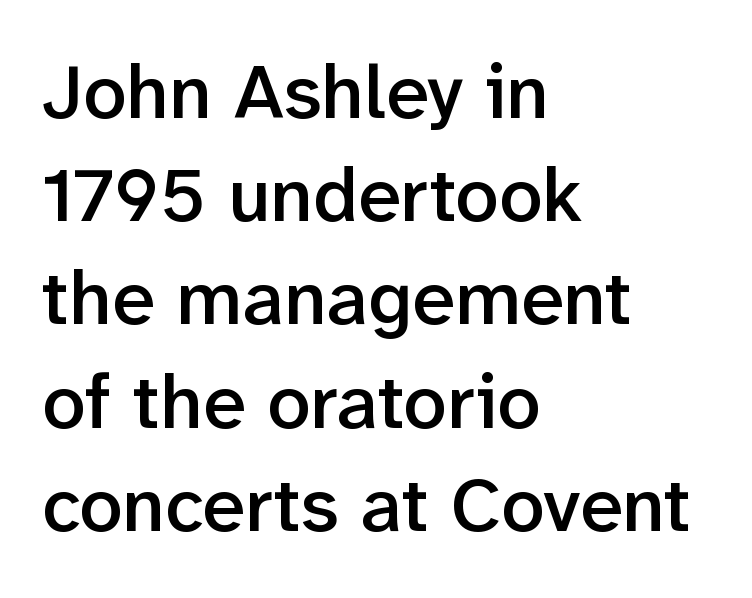
The image shows 77 px semibold sans-serif type, upright; set left-aligned, normal line spacing (1.34x), normal letter spacing, not underlined; low stroke contrast and a medium x-height.
